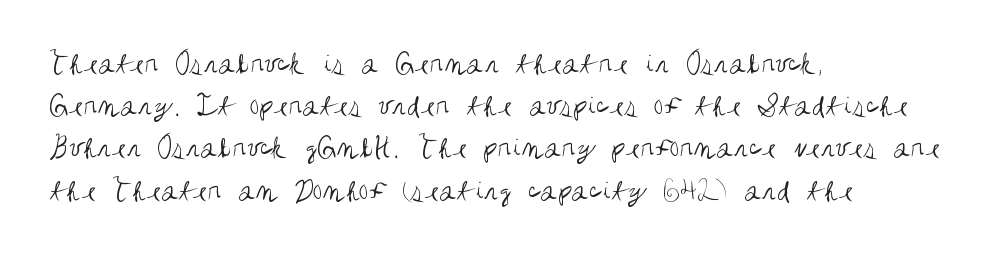
The passage shown is typed in a proportional face where columns would drift. A clean baseline with only descenders dipping below it. The gaps between neighbouring characters are ordinary and unremarkable. Counters stay open thanks to moderate or lighter strokes. If you drew a ruler down the left edge, every line would touch it.
